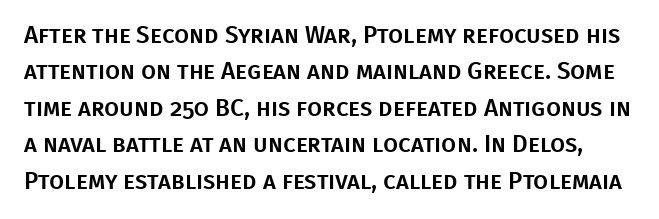
Check under the words: just untouched page. Honestly, the row spacing looks completely unremarkable. Tracking here is standard; glyphs follow each other at the usual distance. Rendered with straight, roman letterforms.
